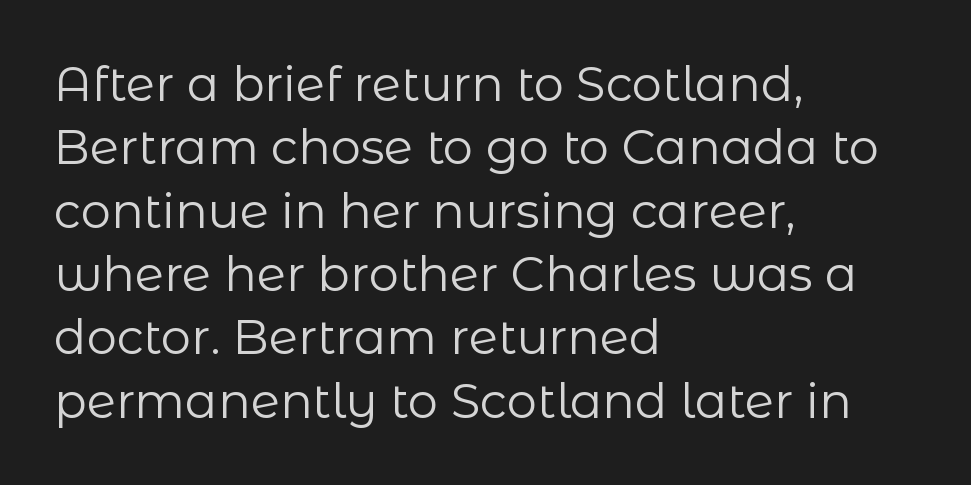
Q: Is the text bold? A: No.
Q: Is the text italic (slanted)? A: No, it is upright.
Q: Is the typeface a serif or a sans-serif typeface? A: Sans-serif.
Q: Is the text underlined? A: No.
Q: How is the paragraph aligned? A: Left-aligned.
Q: Is the spacing between letters normal or unusually wide? A: Normal.
Q: Is the spacing between lines tight, normal or loose? A: Normal.
Q: Width (condensed, normal, or wide)? A: Normal.
Q: Stroke contrast? A: Low.
Q: x-height? A: Medium.
Q: Monospaced? A: No.
